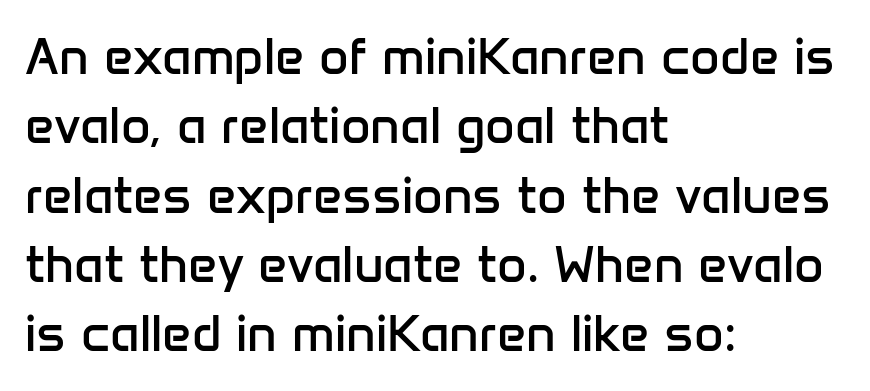
Q: Is the text bold? A: No.
Q: Is the text italic (slanted)? A: No, it is upright.
Q: Is the typeface a serif or a sans-serif typeface? A: Sans-serif.
Q: Is the text underlined? A: No.
Q: How is the paragraph aligned? A: Left-aligned.
Q: Is the spacing between letters normal or unusually wide? A: Normal.
Q: Is the spacing between lines tight, normal or loose? A: Normal.
Q: Width (condensed, normal, or wide)? A: Normal.
Q: Stroke contrast? A: Low.
Q: x-height? A: Medium.
Q: Monospaced? A: No.
